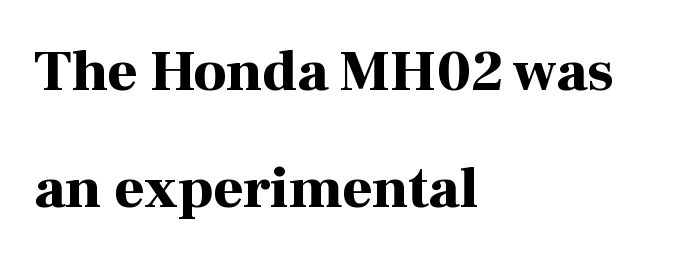
The image shows 58 px bold serif type, upright; set left-aligned, loose line spacing (2.02x), normal letter spacing, not underlined; high stroke contrast and a medium x-height.
